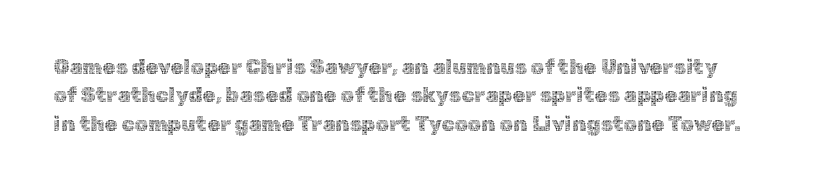
The passage shown has conventional tracking throughout. The space directly below the letters is spotless. The weight tops out at a normal text grade. Rendered with straight, roman letterforms. The block of text has a typical density, with ordinary space between rows.
